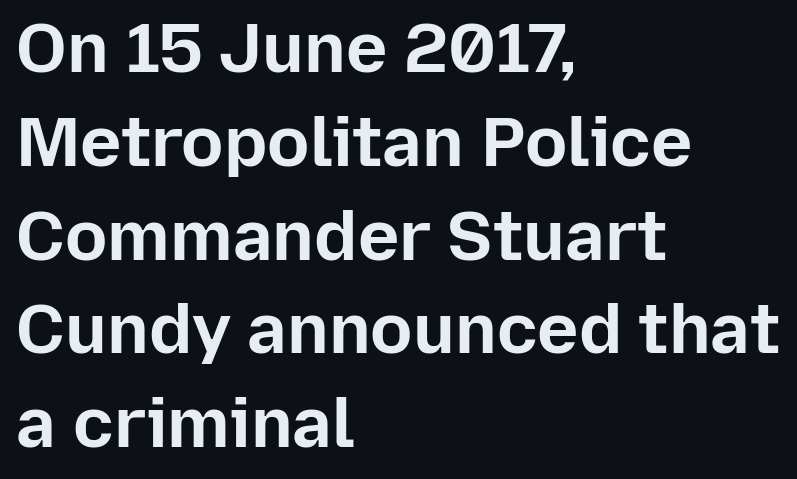
The image shows 70 px bold sans-serif type, upright; set left-aligned, normal line spacing (1.34x), normal letter spacing, not underlined; low stroke contrast and a medium x-height.
